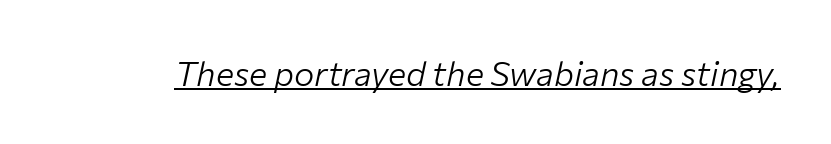
Q: Is the text bold? A: No.
Q: Is the text italic (slanted)? A: Yes, it leans right by about 12 degrees.
Q: Is the text underlined? A: Yes.
Q: Is the spacing between letters normal or unusually wide? A: Normal.
Q: Width (condensed, normal, or wide)? A: Normal.
Q: Stroke contrast? A: Low.
Q: x-height? A: Medium.
Q: Monospaced? A: No.
